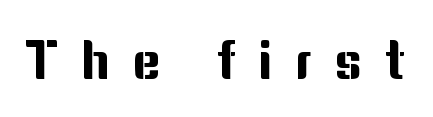
The characters display no serif detailing; their extremities are plain. How are the letters spaced? Widely, with obvious added tracking. The typography opts for an upright posture over an oblique one. Anything drawn beneath the words? Only blank space. The letters advance in unequal steps, a hallmark of proportional type.
